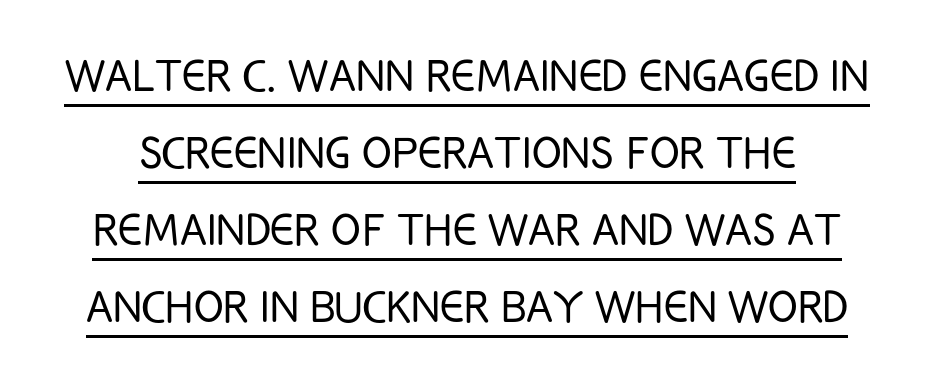
Regular leading. Summary of weight: not heavy and not bold. These lines are rendered in a variable-pitch font. In terms of letterform style, serifs are entirely absent. You can see a thin bar hugging the bottom of the glyphs.
